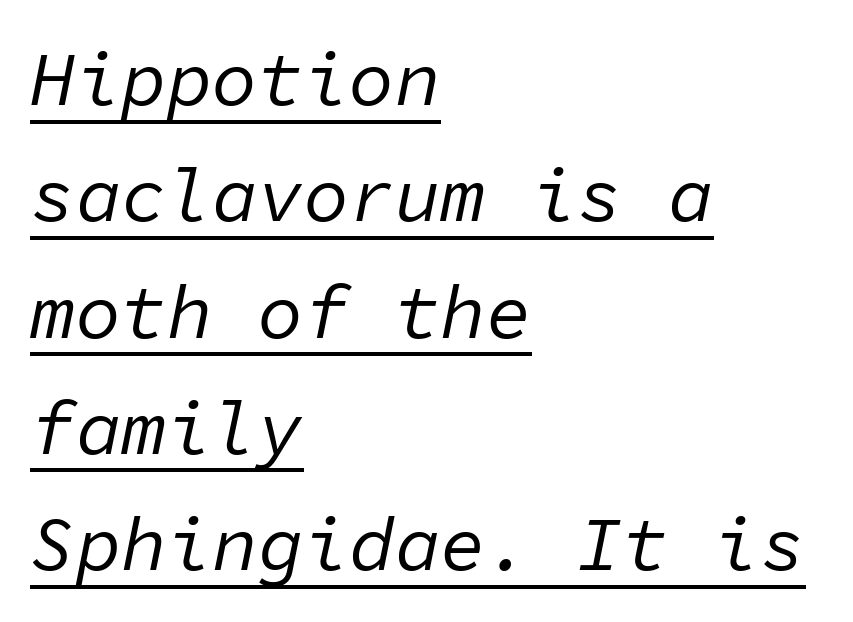
Q: Is the text bold? A: No.
Q: Is the text italic (slanted)? A: Yes, it leans right by about 11 degrees.
Q: Is the text underlined? A: Yes.
Q: How is the paragraph aligned? A: Left-aligned.
Q: Is the spacing between letters normal or unusually wide? A: Normal.
Q: Is the spacing between lines tight, normal or loose? A: Normal.
Q: Width (condensed, normal, or wide)? A: Normal.
Q: Stroke contrast? A: Low.
Q: x-height? A: Medium.
Q: Monospaced? A: Yes.
